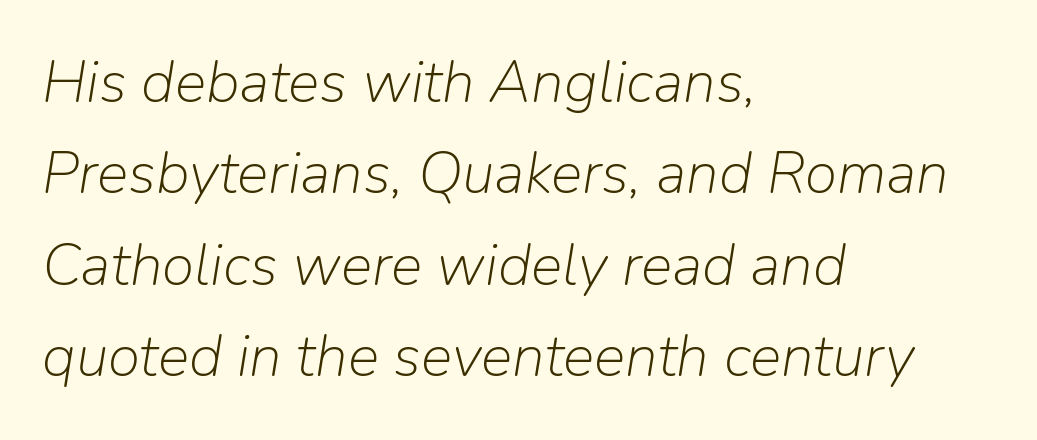
The image shows 59 px light type, italic (leaning right); set left-aligned, normal line spacing (1.55x), normal letter spacing, not underlined; low stroke contrast and a medium x-height.
